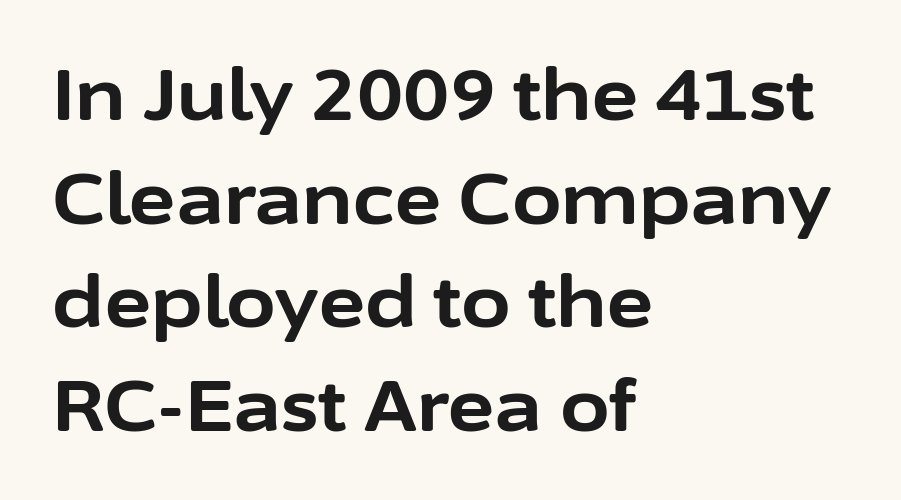
The image shows 72 px bold sans-serif type, upright; set left-aligned, normal line spacing (1.44x), normal letter spacing, not underlined; low stroke contrast and a medium x-height.
